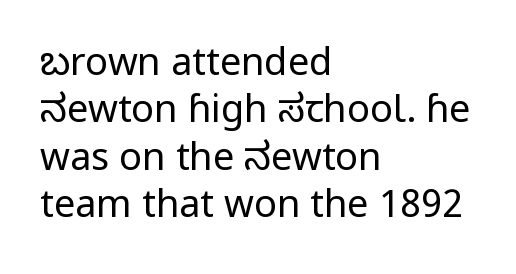
{"serif": "no", "italic": "no", "bold": "no", "weight": "regular", "width": "normal", "stroke_contrast": "low", "x_height": "medium", "monospaced": "no", "underline": "no", "align": "left", "line_spacing": "normal", "line_spacing_ratio": 1.25, "letter_spacing": "normal", "letter_spacing_em": 0.0, "glyph_px": 38}
